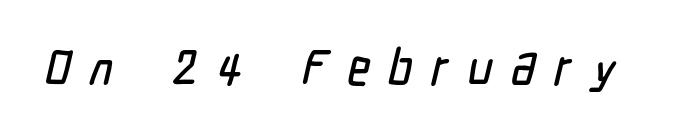
{"serif": "no", "width": "condensed", "stroke_contrast": "low", "x_height": "medium", "monospaced": "no", "underline": "no", "letter_spacing": "wide", "letter_spacing_em": 0.38, "glyph_px": 49}
